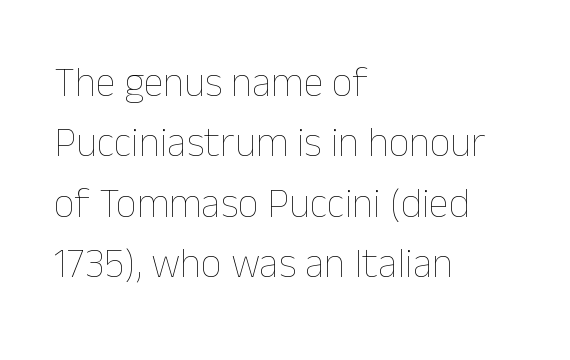
Q: Is the text bold? A: No.
Q: Is the text italic (slanted)? A: No, it is upright.
Q: Is the text underlined? A: No.
Q: How is the paragraph aligned? A: Left-aligned.
Q: Is the spacing between letters normal or unusually wide? A: Normal.
Q: Is the spacing between lines tight, normal or loose? A: Normal.
Q: Width (condensed, normal, or wide)? A: Normal.
Q: Stroke contrast? A: Low.
Q: x-height? A: Medium.
Q: Monospaced? A: No.
